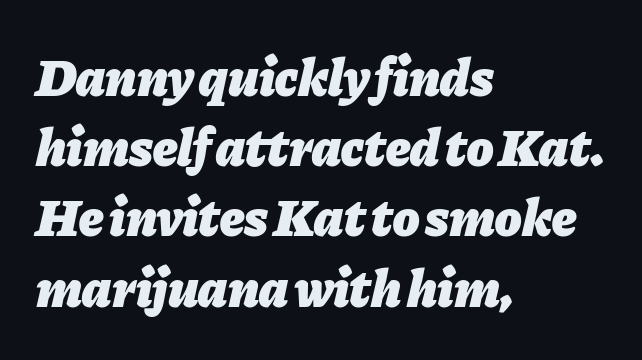
{"italic": "yes", "lean": "right", "slant_degrees": 11, "bold": "yes", "weight": "heavy", "width": "normal", "stroke_contrast": "low", "x_height": "medium", "monospaced": "no", "underline": "no", "align": "left", "line_spacing": "normal", "line_spacing_ratio": 1.3, "letter_spacing": "normal", "letter_spacing_em": 0.0, "glyph_px": 54}
